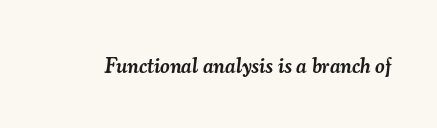
{"italic": "yes", "lean": "right", "slant_degrees": 7, "bold": "semi", "underline": "no", "letter_spacing": "normal", "letter_spacing_em": 0.0, "glyph_px": 21}
